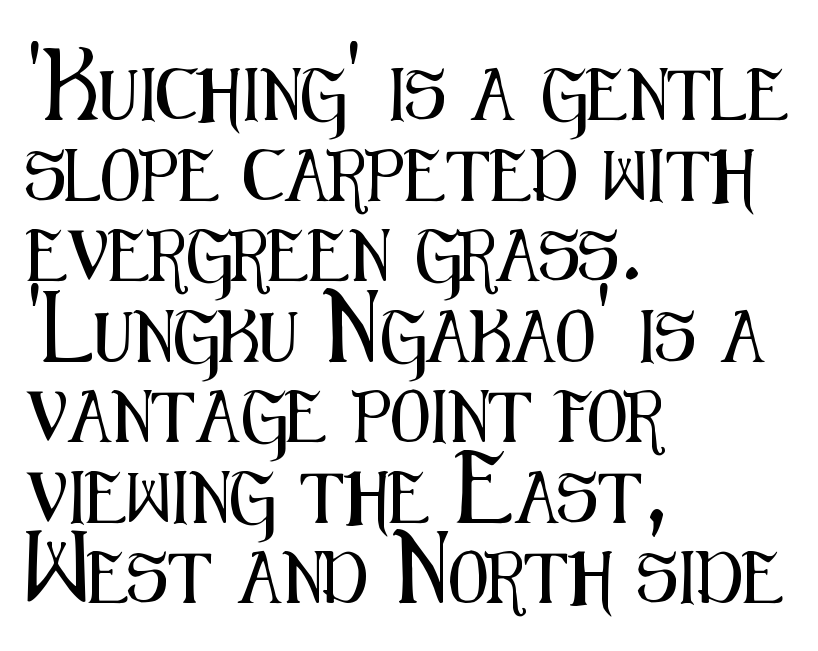
The image shows 51 px condensed type, upright; set left-aligned, normal line spacing (1.58x), normal letter spacing, not underlined; medium stroke contrast and a medium x-height.
